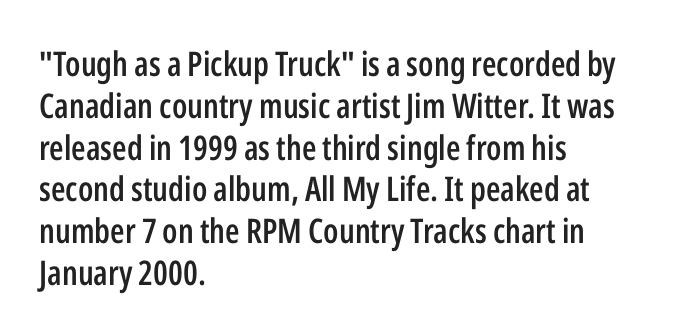
Q: Is the text bold? A: Semi-bold.
Q: Is the text italic (slanted)? A: No, it is upright.
Q: Is the typeface a serif or a sans-serif typeface? A: Sans-serif.
Q: Is the text underlined? A: No.
Q: How is the paragraph aligned? A: Left-aligned.
Q: Is the spacing between letters normal or unusually wide? A: Normal.
Q: Width (condensed, normal, or wide)? A: Condensed.
Q: Stroke contrast? A: Low.
Q: x-height? A: Medium.
Q: Monospaced? A: No.
